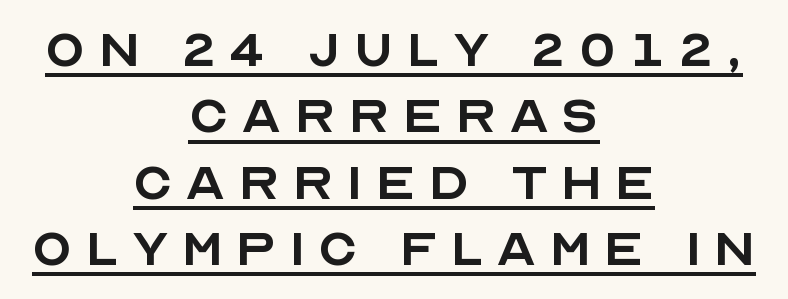
Weight: in the light-to-regular range. One-word summary of the alignment: center. The sample's only ornament is a line tracing under the words. Summary of vertical rhythm: compact, with narrow interline spacing. Posture: vertical.
